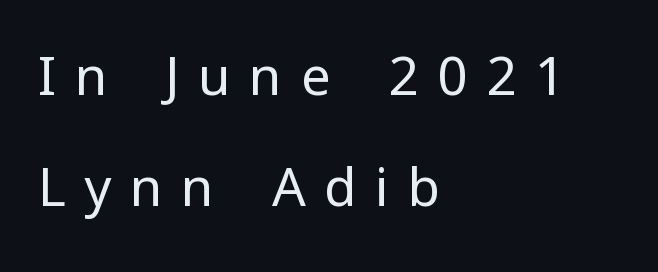
Q: Is the text bold? A: No.
Q: Is the text italic (slanted)? A: No, it is upright.
Q: Is the typeface a serif or a sans-serif typeface? A: Sans-serif.
Q: Is the text underlined? A: No.
Q: How is the paragraph aligned? A: Left-aligned.
Q: Is the spacing between letters normal or unusually wide? A: Unusually wide.
Q: Is the spacing between lines tight, normal or loose? A: Loose.
Q: Width (condensed, normal, or wide)? A: Normal.
Q: Stroke contrast? A: Low.
Q: x-height? A: Medium.
Q: Monospaced? A: No.
